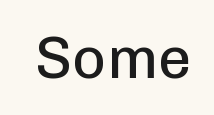
{"serif": "no", "italic": "no", "bold": "no", "weight": "regular", "width": "normal", "stroke_contrast": "low", "x_height": "medium", "monospaced": "no", "underline": "no", "letter_spacing": "normal", "letter_spacing_em": 0.0, "glyph_px": 59}
